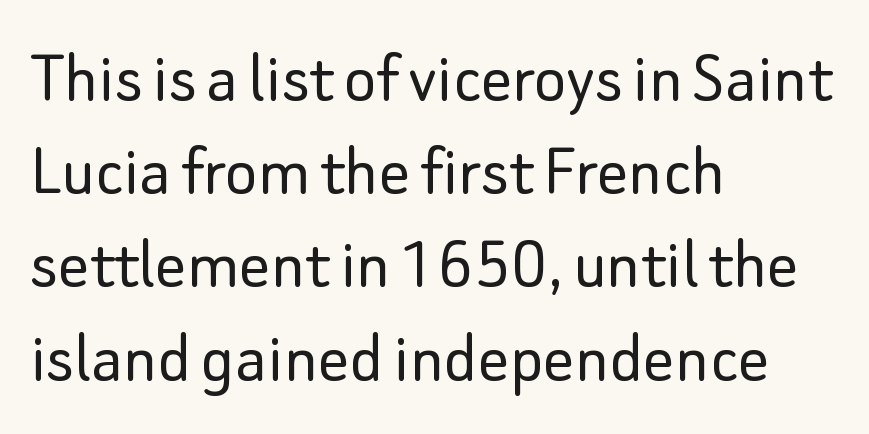
Character widths vary here, with narrow letters taking less room than wide ones. Descender tails drop into unmarked territory. If you drew a line through each stem, it would be perfectly vertical. The letterforms sit shoulder to shoulder at normal distance. The face used here is a sans, in the tradition of grotesques and geometrics.
